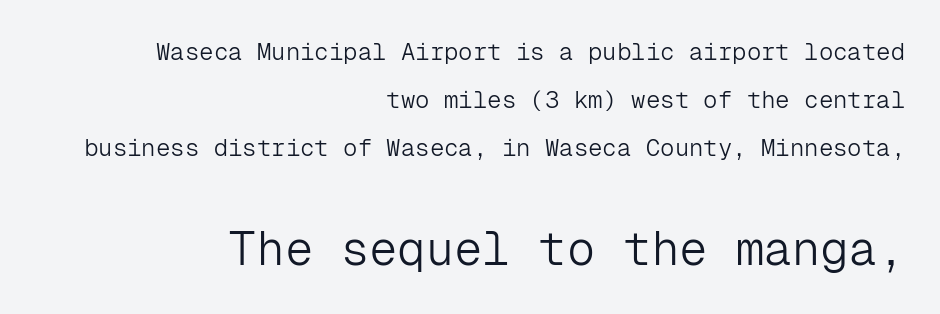
Q: Is the text bold? A: No.
Q: Is the text italic (slanted)? A: No, it is upright.
Q: Is the typeface a serif or a sans-serif typeface? A: Sans-serif.
Q: Is the text underlined? A: No.
Q: How is the paragraph aligned? A: Right-aligned.
Q: Is the spacing between letters normal or unusually wide? A: Normal.
Q: Is the spacing between lines tight, normal or loose? A: Loose.
Q: Which block of text is set in a larger size, the first (top) or the second (bottom)? A: The second (bottom) one.
Q: Width (condensed, normal, or wide)? A: Normal.
Q: Stroke contrast? A: Low.
Q: x-height? A: Medium.
Q: Monospaced? A: Yes.
